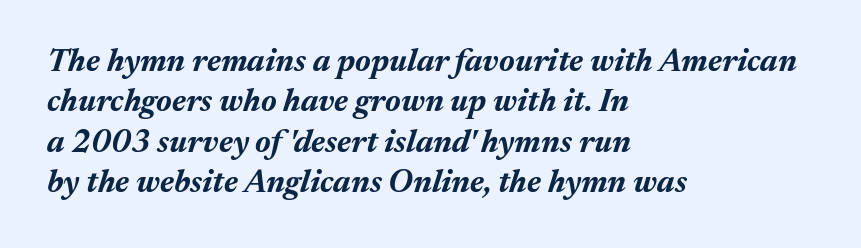
Q: Is the text bold? A: Yes.
Q: Is the text italic (slanted)? A: Yes, it leans right by about 17 degrees.
Q: Is the text underlined? A: No.
Q: How is the paragraph aligned? A: Left-aligned.
Q: Is the spacing between letters normal or unusually wide? A: Normal.
Q: Is the spacing between lines tight, normal or loose? A: Normal.
Q: Width (condensed, normal, or wide)? A: Normal.
Q: Stroke contrast? A: Medium.
Q: x-height? A: Medium.
Q: Monospaced? A: No.
